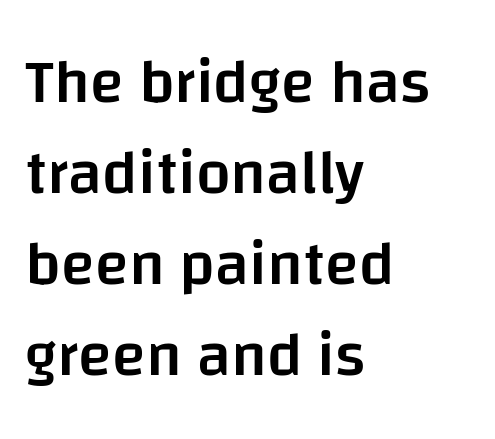
Varying glyph widths throughout — classic text-font behaviour. Regarding leading, the lines here are spaced in the standard way. Does the weight exceed regular? Yes, but only to semibold. This rendering leaves character spacing at its baseline value.
